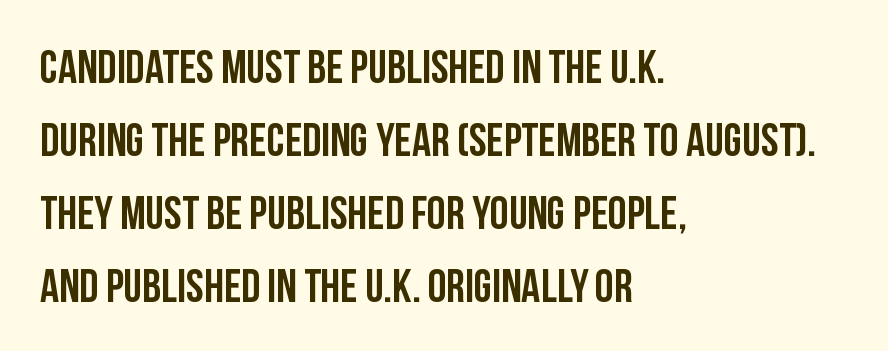
Q: Is the text italic (slanted)? A: No, it is upright.
Q: Is the typeface a serif or a sans-serif typeface? A: Sans-serif.
Q: Is the text underlined? A: No.
Q: How is the paragraph aligned? A: Left-aligned.
Q: Is the spacing between letters normal or unusually wide? A: Normal.
Q: Is the spacing between lines tight, normal or loose? A: Normal.
Q: Width (condensed, normal, or wide)? A: Condensed.
Q: Stroke contrast? A: Low.
Q: x-height? A: Large.
Q: Monospaced? A: No.
